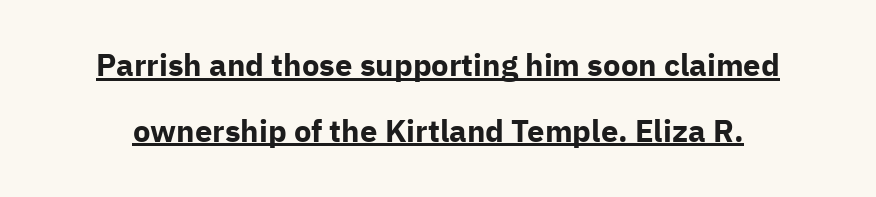
Q: Is the text bold? A: Yes.
Q: Is the text italic (slanted)? A: No, it is upright.
Q: Is the typeface a serif or a sans-serif typeface? A: Sans-serif.
Q: Is the text underlined? A: Yes.
Q: Is the spacing between letters normal or unusually wide? A: Normal.
Q: Is the spacing between lines tight, normal or loose? A: Loose.
Q: Width (condensed, normal, or wide)? A: Normal.
Q: Stroke contrast? A: Low.
Q: x-height? A: Medium.
Q: Monospaced? A: No.
